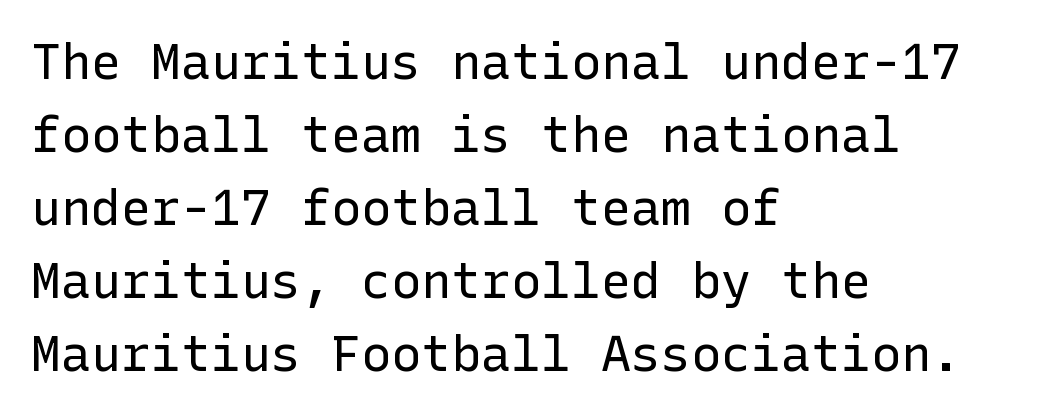
The image shows 50 px regular-weight sans-serif type, upright; set left-aligned, normal line spacing (1.46x), normal letter spacing, not underlined; low stroke contrast and a medium x-height.
